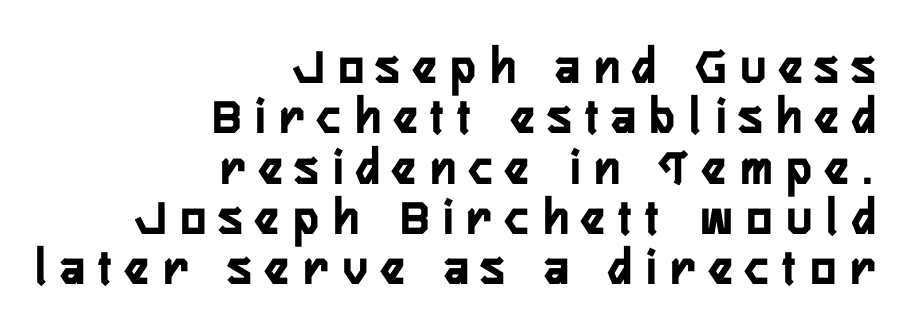
The image shows 53 px semibold, condensed sans-serif type, upright; set right-aligned, tight line spacing (0.95x), unusually wide letter spacing (+0.27 em), not underlined; low stroke contrast and a medium x-height.
